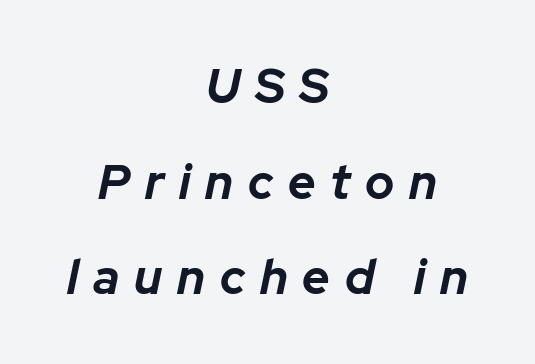
Q: Is the text bold? A: Yes.
Q: Is the text italic (slanted)? A: Yes, it leans right by about 12 degrees.
Q: Is the text underlined? A: No.
Q: How is the paragraph aligned? A: Centered.
Q: Is the spacing between letters normal or unusually wide? A: Unusually wide.
Q: Is the spacing between lines tight, normal or loose? A: Loose.
Q: Width (condensed, normal, or wide)? A: Normal.
Q: Stroke contrast? A: Low.
Q: x-height? A: Medium.
Q: Monospaced? A: No.
